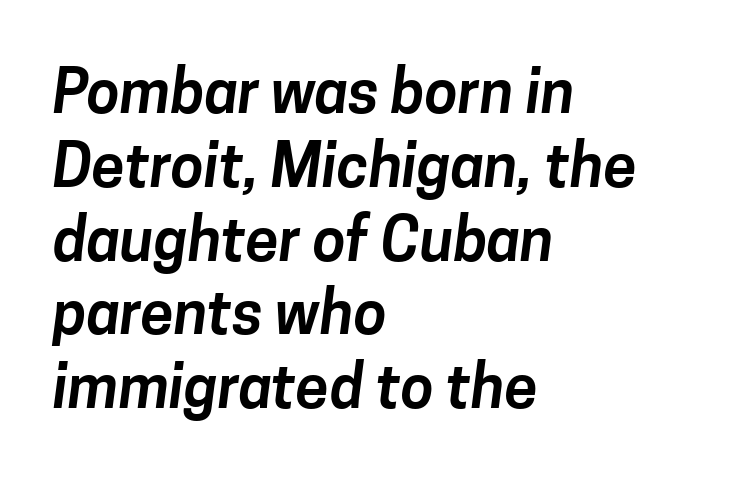
Q: Is the typeface a serif or a sans-serif typeface? A: Sans-serif.
Q: Is the text underlined? A: No.
Q: How is the paragraph aligned? A: Left-aligned.
Q: Is the spacing between letters normal or unusually wide? A: Normal.
Q: Width (condensed, normal, or wide)? A: Normal.
Q: Stroke contrast? A: Low.
Q: x-height? A: Medium.
Q: Monospaced? A: No.
